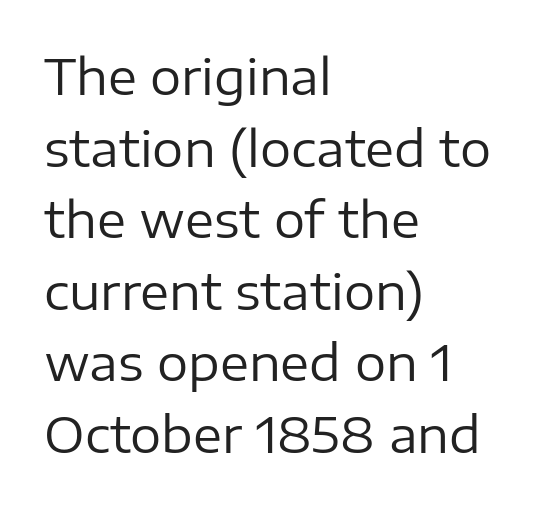
Q: Is the text bold? A: No.
Q: Is the text italic (slanted)? A: No, it is upright.
Q: Is the typeface a serif or a sans-serif typeface? A: Sans-serif.
Q: Is the text underlined? A: No.
Q: How is the paragraph aligned? A: Left-aligned.
Q: Is the spacing between letters normal or unusually wide? A: Normal.
Q: Is the spacing between lines tight, normal or loose? A: Normal.
Q: Width (condensed, normal, or wide)? A: Normal.
Q: Stroke contrast? A: Low.
Q: x-height? A: Medium.
Q: Monospaced? A: No.
